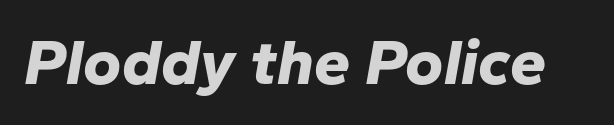
Nobody touched the tracking dial on this one. Varying glyph widths throughout — classic text-font behaviour. The area under the type is left untouched. Does the weight exceed regular? Yes, all the way to bold.
